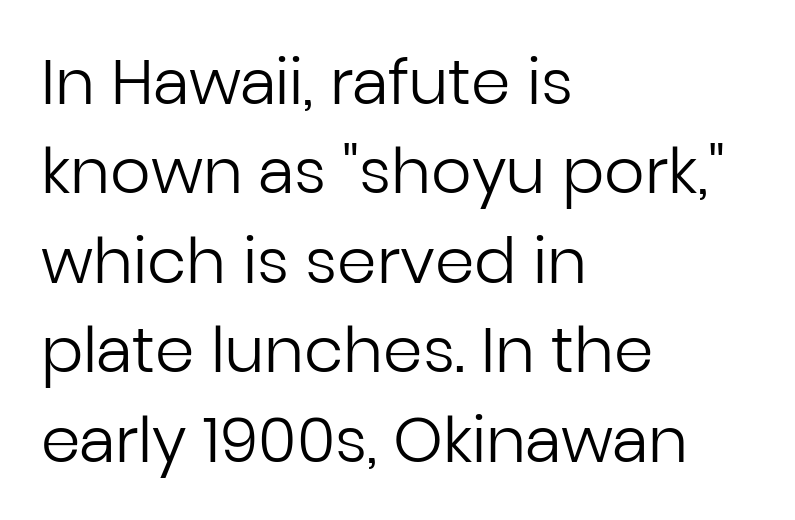
Check under the words: just untouched page. The letters carry no serifs — their stems end cleanly without finishing strokes. When letters stand straight like this, we call the style roman or upright. These lines sit exactly where default settings would place them.
